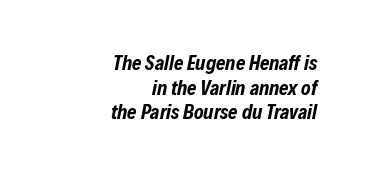
Italic: yes, the glyphs are oblique. A clean baseline with only descenders dipping below it. Is the letter spacing exaggerated? No — it looks like the ordinary default. Casual observation: everything's shoved over to the right. Does the weight exceed regular? Yes, all the way to bold.
